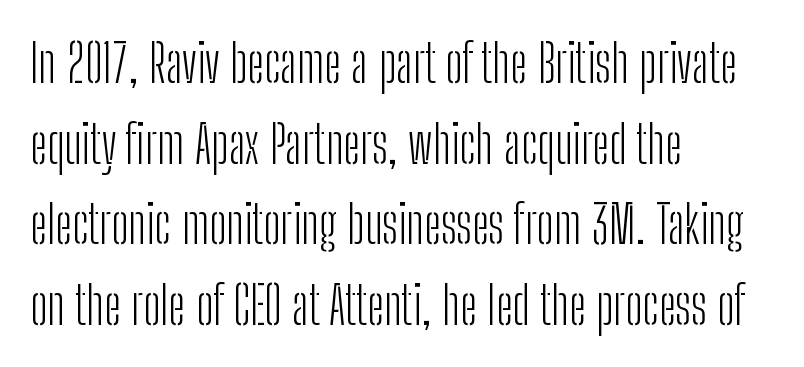
A typesetter would call this proportional, since set widths differ per character. The vertical gap from one line to the next is medium. This is roman type, the default non-slanted kind. Visually the block forms a straight wall on the left and a jagged coastline on the right.
